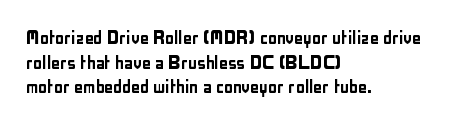
{"italic": "no", "underline": "no", "align": "left", "line_spacing": "tight", "line_spacing_ratio": 1.12, "letter_spacing": "normal", "letter_spacing_em": 0.0, "glyph_px": 22}
